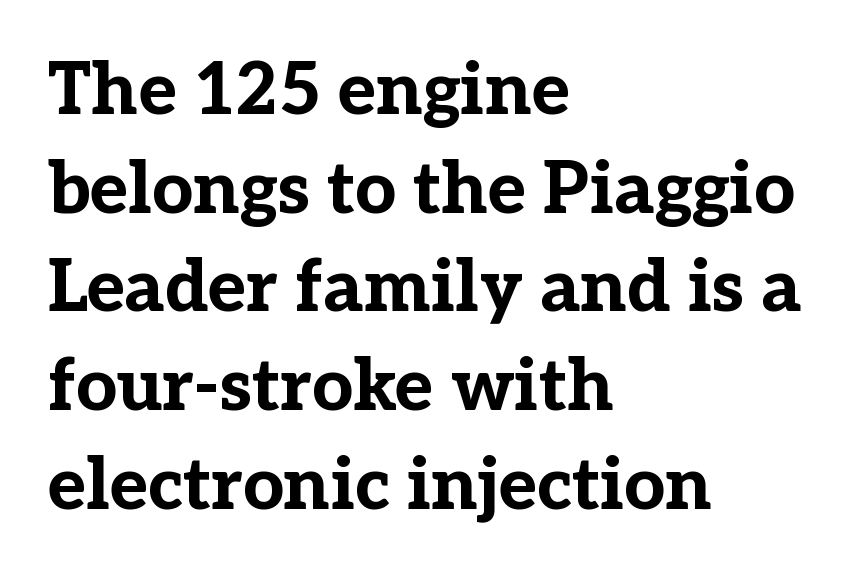
The strokes are fattened all the way to bold. The type sits square on the baseline with zero lean. A bare baseline throughout the passage. The passage shown is typed in a proportional face where columns would drift.
